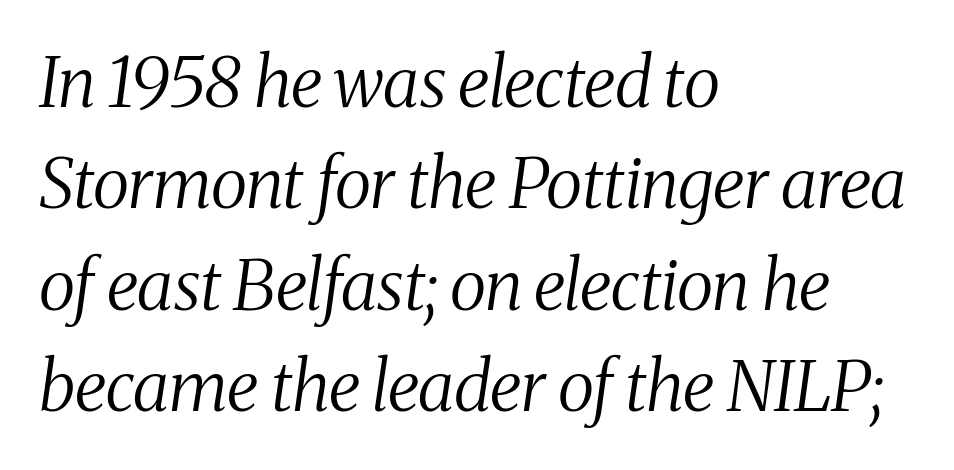
The font family rendered here belongs to the serif group. The line-height multiplier appears to be the usual default. Character widths vary here, with narrow letters taking less room than wide ones. The font is comparable to plain body text, perhaps lighter. The face used here is rendered with its standard letterfit. The axis of the letterforms is tilted away from vertical.
